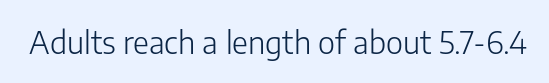
{"serif": "no", "italic": "no", "bold": "no", "weight": "light", "width": "normal", "stroke_contrast": "low", "x_height": "medium", "monospaced": "no", "underline": "no", "letter_spacing": "normal", "letter_spacing_em": 0.0, "glyph_px": 31}
